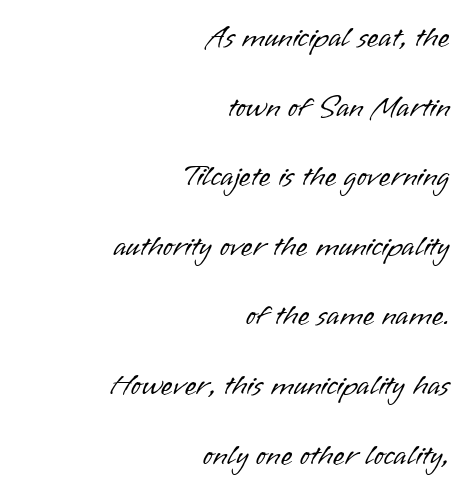
{"serif": "no", "bold": "no", "weight": "light", "width": "normal", "stroke_contrast": "low", "x_height": "small", "monospaced": "no", "underline": "no", "align": "right", "line_spacing": "loose", "line_spacing_ratio": 2.32, "letter_spacing": "normal", "letter_spacing_em": 0.0, "glyph_px": 30}
